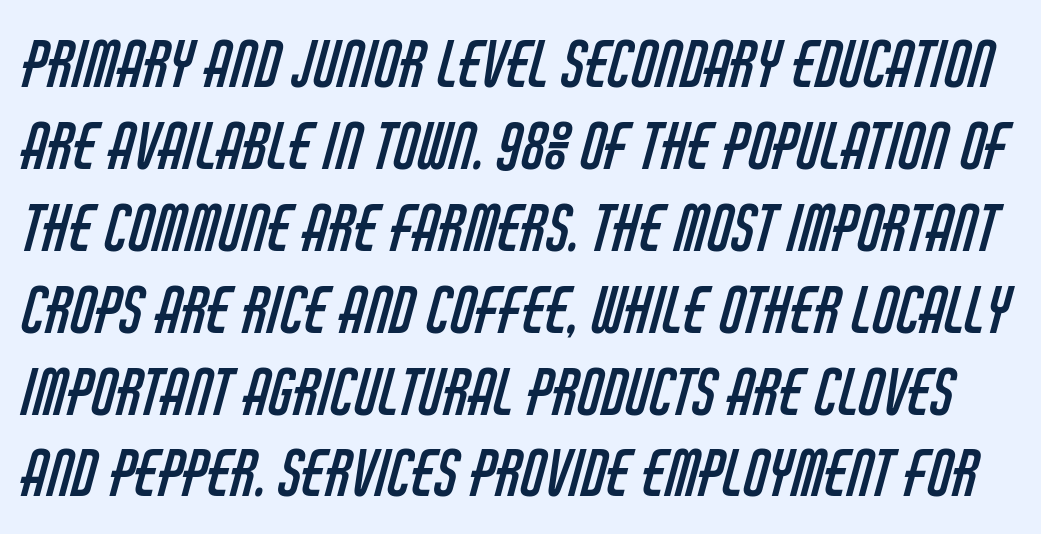
{"serif": "no", "bold": "no", "weight": "regular", "width": "condensed", "stroke_contrast": "low", "x_height": "large", "monospaced": "no", "underline": "no", "line_spacing": "normal", "line_spacing_ratio": 1.3, "letter_spacing": "normal", "letter_spacing_em": 0.0, "glyph_px": 63}
